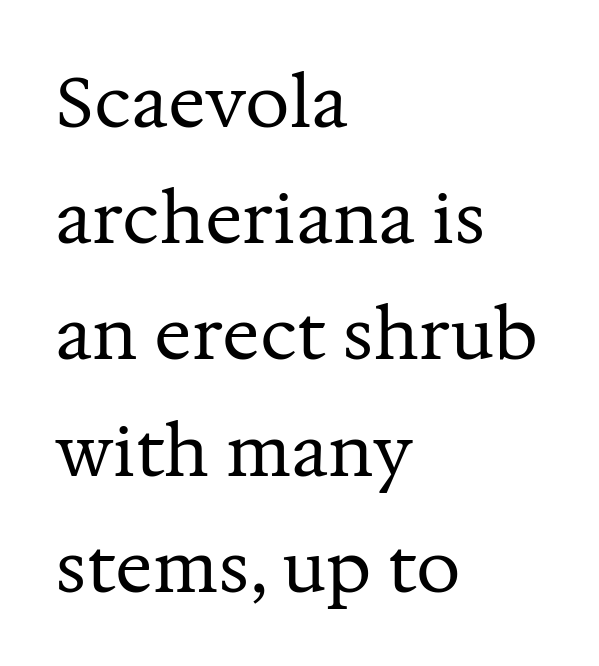
The image shows 70 px regular-weight serif type, upright; set left-aligned, normal line spacing (1.66x), normal letter spacing, not underlined; medium stroke contrast and a medium x-height.
